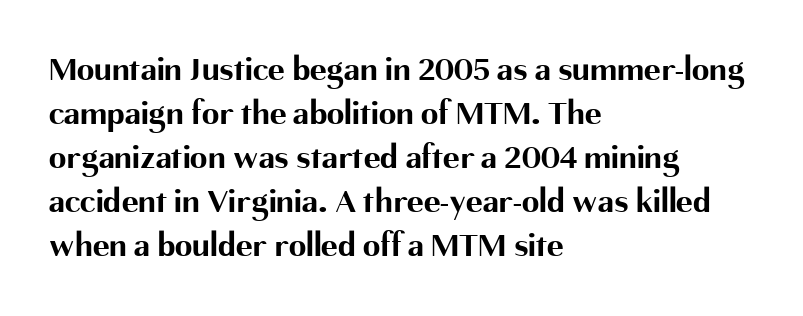
The image shows 35 px bold sans-serif type, upright; set left-aligned, normal line spacing (1.26x), normal letter spacing, not underlined; medium stroke contrast and a medium x-height.
